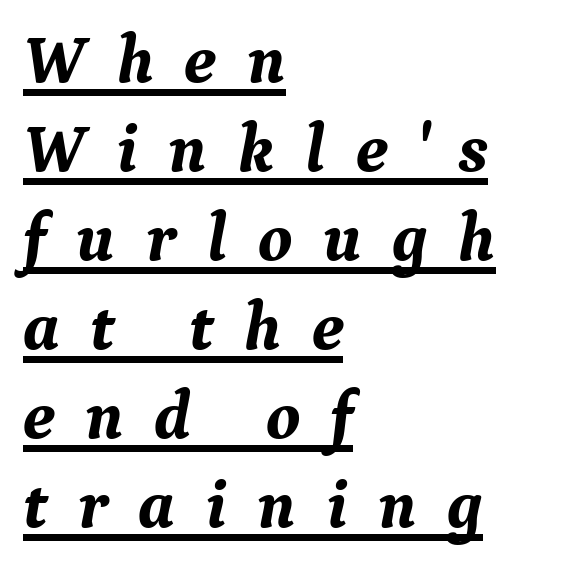
The image shows 68 px bold serif type, italic (leaning right); set left-aligned, normal line spacing (1.31x), unusually wide letter spacing (+0.44 em), underlined; medium stroke contrast and a medium x-height.
